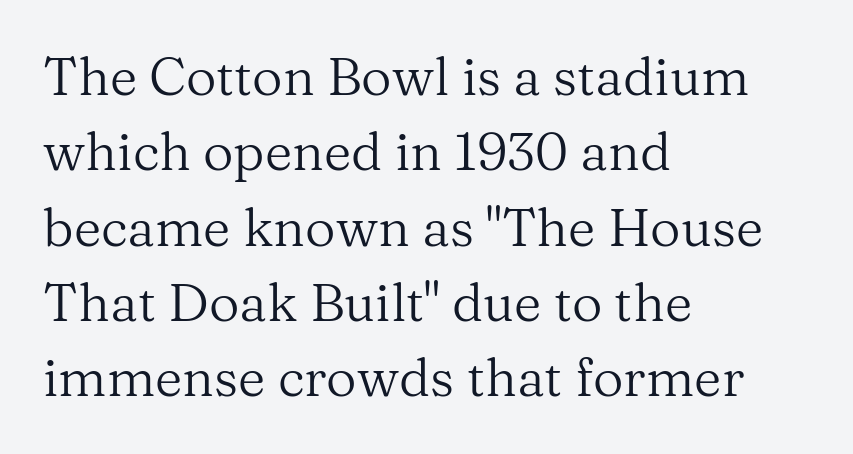
No letter is thick-stroked: the sample isn't bold. No italicization has been applied; the sample stays upright. The designer left line spacing at the default. Here the glyphs are tracked normally, forming tight word shapes. Anything drawn beneath the words? Only blank space. Casual observation: everything's shoved over to the left.
